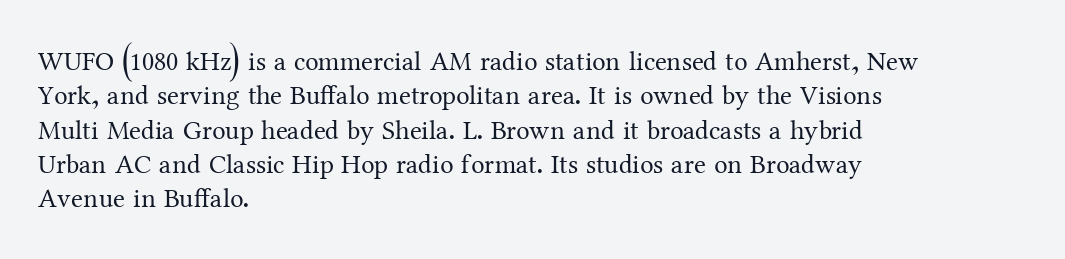
The image shows 27 px text type, upright; set left-aligned, normal line spacing (1.27x), normal letter spacing, not underlined.
